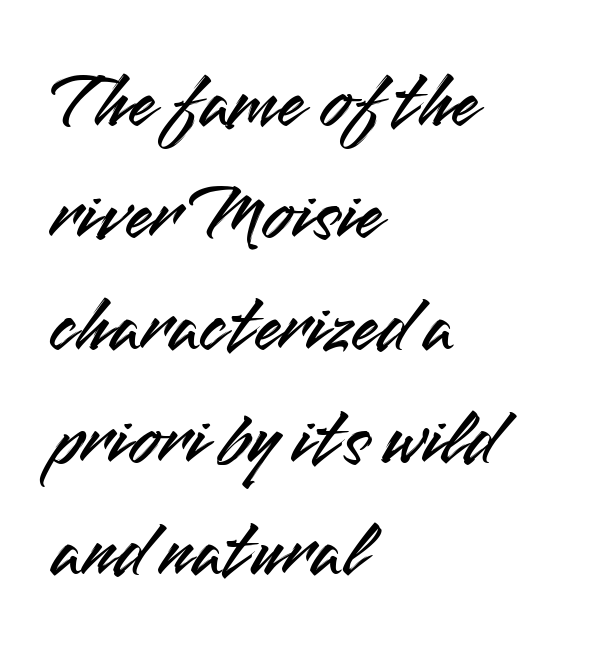
{"serif": "no", "width": "normal", "stroke_contrast": "medium", "x_height": "small", "monospaced": "no", "underline": "no", "align": "left", "line_spacing": "normal", "line_spacing_ratio": 1.42, "letter_spacing": "normal", "letter_spacing_em": 0.0, "glyph_px": 79}
